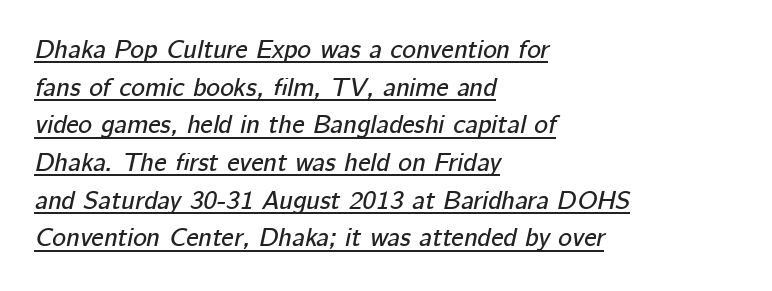
Letter spacing: default. This is underlined copy, the kind a proofreader might mark for attention. This sample uses an oblique cut, with every glyph tilted off the vertical. Each line starts at the same left margin while the right side varies. The vertical gap from one line to the next is medium.
